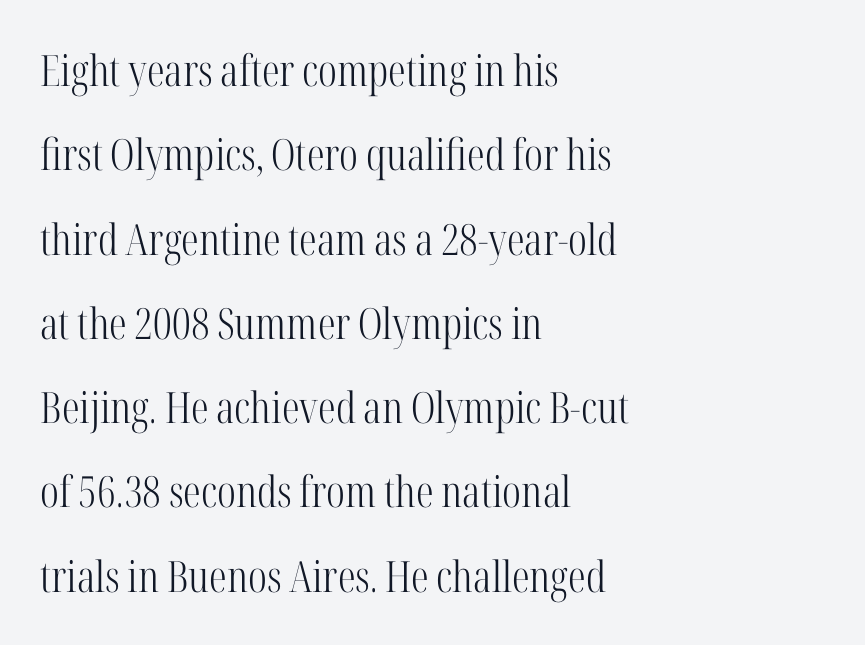
The image shows 43 px light, condensed serif type, upright; set left-aligned, loose line spacing (1.96x), normal letter spacing, not underlined; high stroke contrast and a medium x-height.
